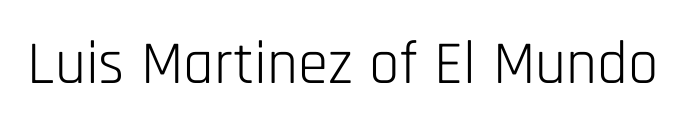
Q: Is the text bold? A: No.
Q: Is the text italic (slanted)? A: No, it is upright.
Q: Is the typeface a serif or a sans-serif typeface? A: Sans-serif.
Q: Is the text underlined? A: No.
Q: Is the spacing between letters normal or unusually wide? A: Normal.
Q: Width (condensed, normal, or wide)? A: Condensed.
Q: Stroke contrast? A: Low.
Q: x-height? A: Large.
Q: Monospaced? A: No.
